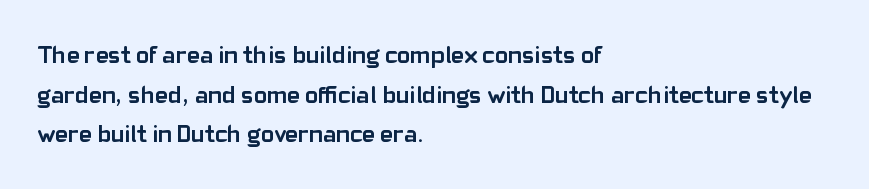
{"italic": "no", "bold": "yes", "underline": "no", "align": "left", "line_spacing": "normal", "line_spacing_ratio": 1.59, "letter_spacing": "normal", "letter_spacing_em": 0.0, "glyph_px": 25}
